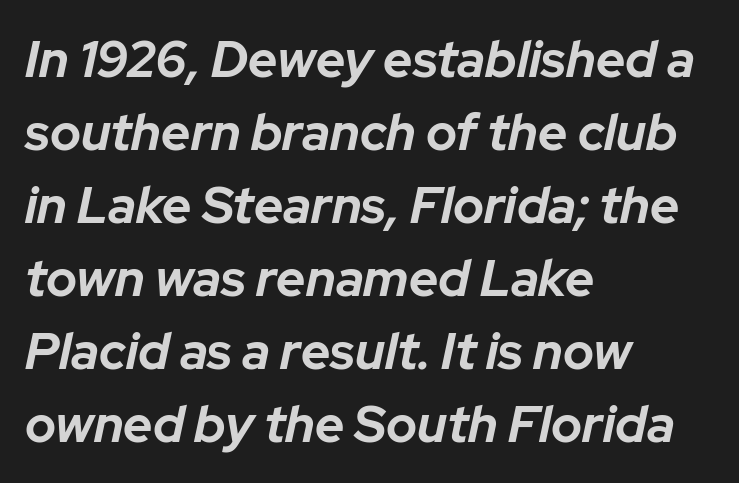
Q: Is the text bold? A: Yes.
Q: Is the text italic (slanted)? A: Yes, it leans right by about 12 degrees.
Q: Is the text underlined? A: No.
Q: How is the paragraph aligned? A: Left-aligned.
Q: Is the spacing between letters normal or unusually wide? A: Normal.
Q: Is the spacing between lines tight, normal or loose? A: Normal.
Q: Width (condensed, normal, or wide)? A: Normal.
Q: Stroke contrast? A: Low.
Q: x-height? A: Medium.
Q: Monospaced? A: No.
